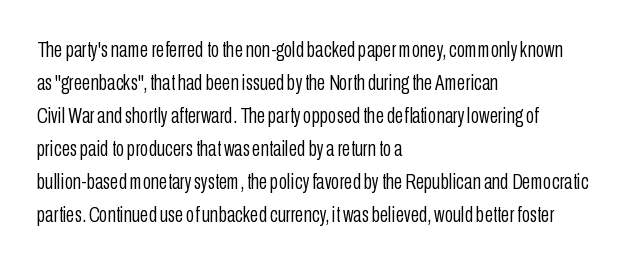
In terms of leading, this rendering sits right in the middle. Quick note: not italic, upright. Stems here are at most as thick as an everyday book face. Letter spacing: default.
